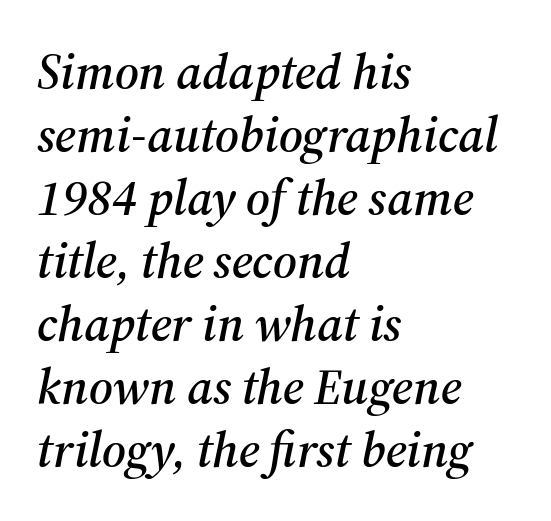
Regarding serifs, this sample has them. Looking at the ascenders, they clearly lean. The rendering uses natural spacing where letterforms have individual widths. Spacing between characters is what you'd get straight out of the box.
